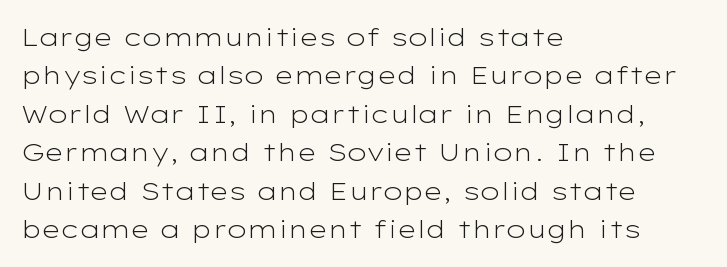
This sample uses an upright cut, with every glyph sitting square on the baseline. The string is rendered with underlining switched off. Tracking value appears to be zero — textbook default spacing. The lines in this sample share a left origin and differ only in where they stop. Vertical spacing — default.
